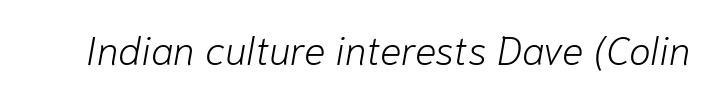
Q: Is the text bold? A: No.
Q: Is the text italic (slanted)? A: Yes, it leans right by about 10 degrees.
Q: Is the text underlined? A: No.
Q: Is the spacing between letters normal or unusually wide? A: Normal.
Q: Width (condensed, normal, or wide)? A: Normal.
Q: Stroke contrast? A: Low.
Q: x-height? A: Medium.
Q: Monospaced? A: No.
